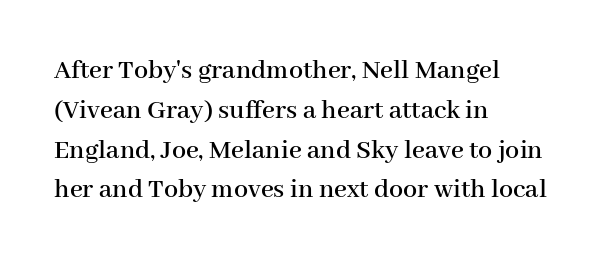
The gaps between neighbouring characters are ordinary and unremarkable. Left-aligned paragraph, ragged on the right. The rendering uses natural spacing where letterforms have individual widths. Small tapered or slab feet sit at the stroke ends, so this counts as serif.
